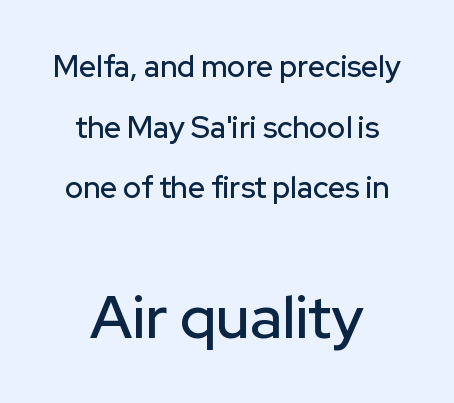
Q: Is the text italic (slanted)? A: No, it is upright.
Q: Is the typeface a serif or a sans-serif typeface? A: Sans-serif.
Q: Is the text underlined? A: No.
Q: How is the paragraph aligned? A: Centered.
Q: Is the spacing between letters normal or unusually wide? A: Normal.
Q: Is the spacing between lines tight, normal or loose? A: Loose.
Q: Which block of text is set in a larger size, the first (top) or the second (bottom)? A: The second (bottom) one.
Q: Width (condensed, normal, or wide)? A: Normal.
Q: Stroke contrast? A: Low.
Q: x-height? A: Medium.
Q: Monospaced? A: No.
